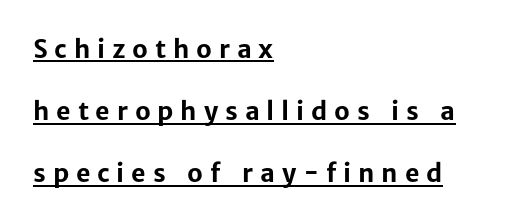
{"italic": "no", "bold": "yes", "underline": "yes", "align": "left", "line_spacing": "loose", "line_spacing_ratio": 2.49, "letter_spacing": "wide", "letter_spacing_em": 0.27, "glyph_px": 25}
